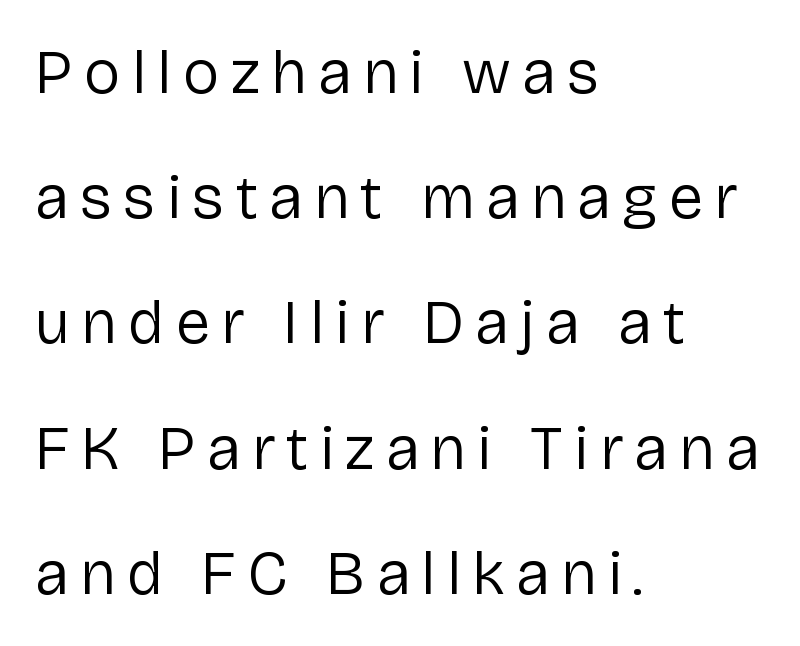
The image shows 62 px regular-weight sans-serif type, upright; set left-aligned, loose line spacing (2.02x), not underlined; low stroke contrast and a medium x-height.
